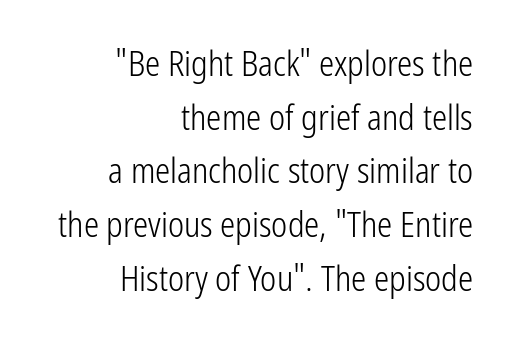
{"serif": "no", "italic": "no", "bold": "no", "weight": "light", "width": "condensed", "stroke_contrast": "low", "x_height": "medium", "monospaced": "no", "underline": "no", "align": "right", "line_spacing": "normal", "line_spacing_ratio": 1.58, "letter_spacing": "normal", "letter_spacing_em": 0.0, "glyph_px": 34}
